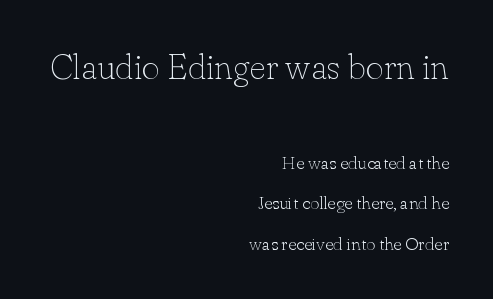
{"serif": "yes", "italic": "no", "bold": "no", "weight": "thin", "width": "normal", "stroke_contrast": "low", "x_height": "small", "monospaced": "no", "underline": "no", "align": "right", "line_spacing": "loose", "line_spacing_ratio": 2.25, "letter_spacing": "normal", "letter_spacing_em": 0.0, "larger_block": "first", "size_ratio": 1.94, "glyph_px": 35}
